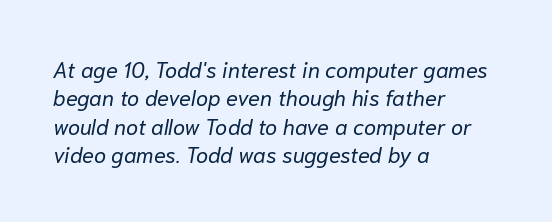
Students, note that the glyphs here touch the page at normal intervals. The passage shown stacks its lines at a standard gap. No heavy texture on the line: the type isn't bold. The lines in this sample share a left origin and differ only in where they stop. Just letters on the line, the space beneath them empty. Characters are canted at an angle relative to the baseline's perpendicular.
